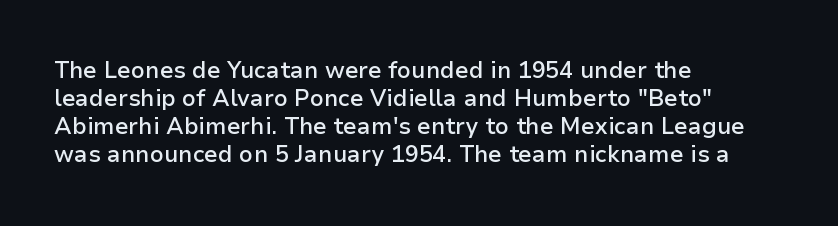
{"italic": "no", "bold": "semi", "underline": "no", "align": "left", "line_spacing_ratio": 1.22, "letter_spacing": "normal", "letter_spacing_em": 0.0, "glyph_px": 23}
